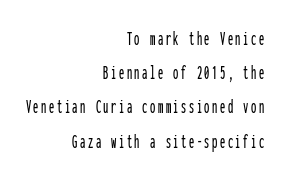
Q: Is the text italic (slanted)? A: No, it is upright.
Q: Is the text underlined? A: No.
Q: How is the paragraph aligned? A: Right-aligned.
Q: Is the spacing between lines tight, normal or loose? A: Normal.
